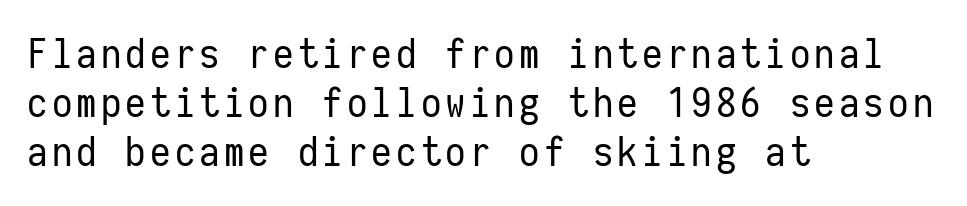
Q: Is the text bold? A: No.
Q: Is the text italic (slanted)? A: No, it is upright.
Q: Is the typeface a serif or a sans-serif typeface? A: Sans-serif.
Q: Is the text underlined? A: No.
Q: How is the paragraph aligned? A: Left-aligned.
Q: Width (condensed, normal, or wide)? A: Condensed.
Q: Stroke contrast? A: Low.
Q: x-height? A: Medium.
Q: Monospaced? A: Yes.
